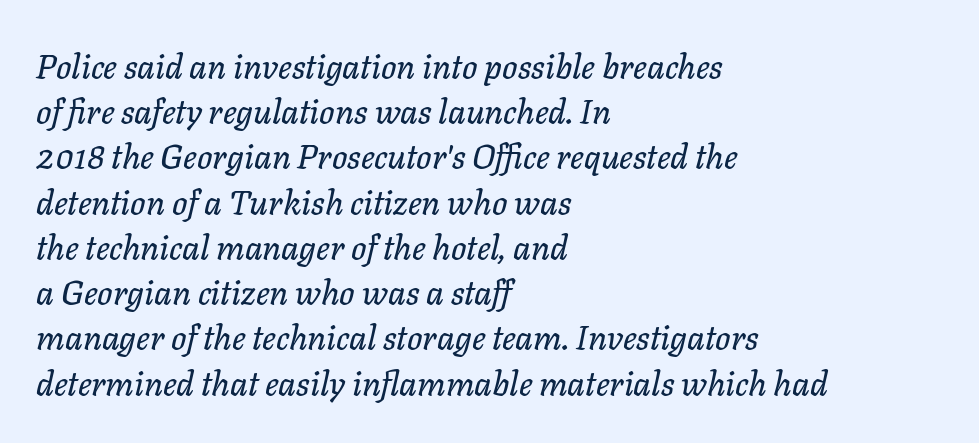
Q: Is the text italic (slanted)? A: Yes, it leans right by about 11 degrees.
Q: Is the text underlined? A: No.
Q: How is the paragraph aligned? A: Left-aligned.
Q: Is the spacing between letters normal or unusually wide? A: Normal.
Q: Is the spacing between lines tight, normal or loose? A: Normal.
Q: Width (condensed, normal, or wide)? A: Normal.
Q: Stroke contrast? A: Low.
Q: x-height? A: Medium.
Q: Monospaced? A: No.
